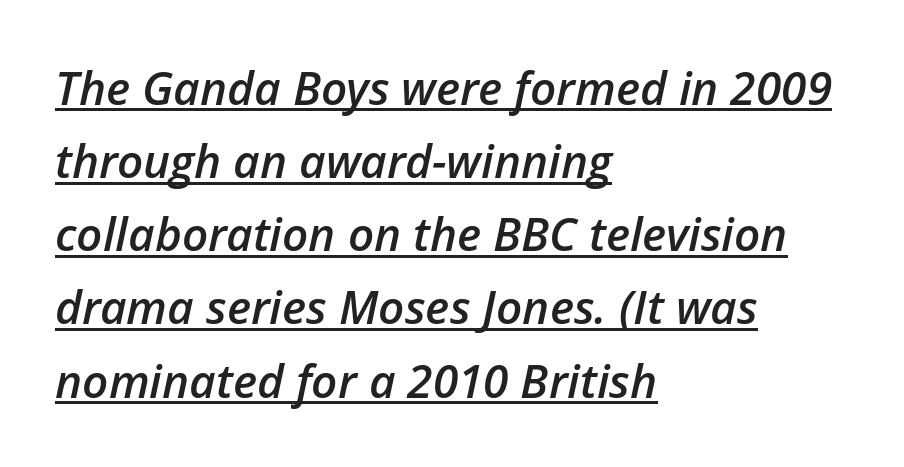
The paragraph shown leans on its left margin. This sample keeps an unexceptional amount of space between lines. When letters slant like this, we call the style italic. The passage shown is typed in a proportional face where columns would drift.
